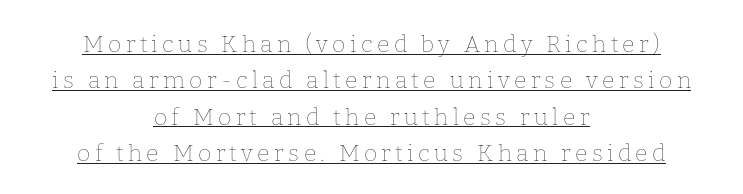
{"italic": "no", "bold": "no", "underline": "yes", "align": "center", "line_spacing": "normal", "line_spacing_ratio": 1.58, "glyph_px": 23}
